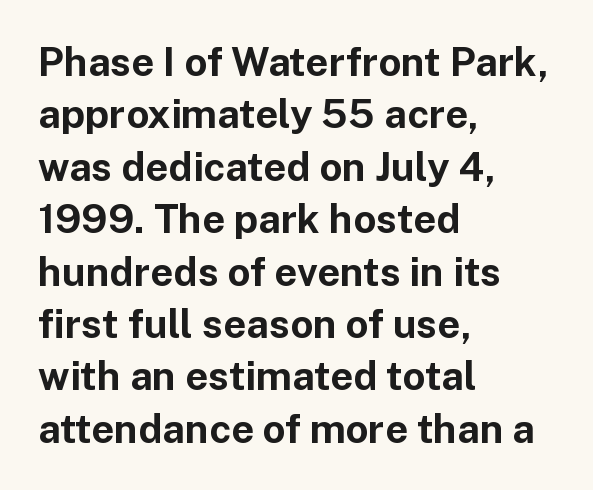
Q: Is the text bold? A: Yes.
Q: Is the text italic (slanted)? A: No, it is upright.
Q: Is the typeface a serif or a sans-serif typeface? A: Sans-serif.
Q: Is the text underlined? A: No.
Q: How is the paragraph aligned? A: Left-aligned.
Q: Is the spacing between letters normal or unusually wide? A: Normal.
Q: Is the spacing between lines tight, normal or loose? A: Normal.
Q: Width (condensed, normal, or wide)? A: Normal.
Q: Stroke contrast? A: Low.
Q: x-height? A: Medium.
Q: Monospaced? A: No.
